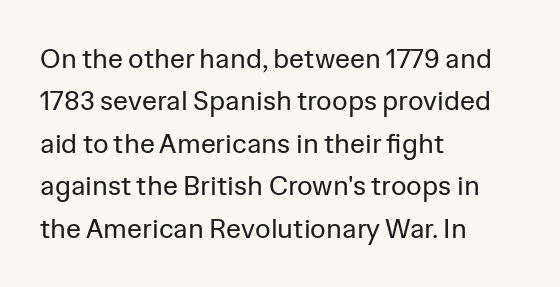
Q: Is the text bold? A: No.
Q: Is the text italic (slanted)? A: No, it is upright.
Q: Is the text underlined? A: No.
Q: How is the paragraph aligned? A: Left-aligned.
Q: Is the spacing between letters normal or unusually wide? A: Normal.
Q: Is the spacing between lines tight, normal or loose? A: Normal.
